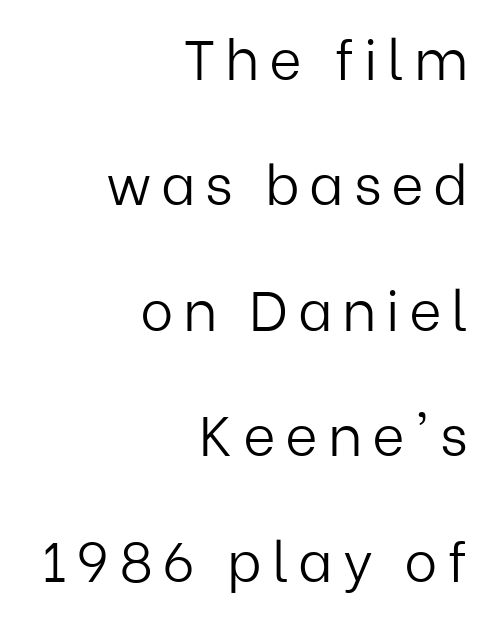
Q: Is the text bold? A: No.
Q: Is the text italic (slanted)? A: No, it is upright.
Q: Is the typeface a serif or a sans-serif typeface? A: Sans-serif.
Q: Is the text underlined? A: No.
Q: How is the paragraph aligned? A: Right-aligned.
Q: Is the spacing between lines tight, normal or loose? A: Loose.
Q: Width (condensed, normal, or wide)? A: Normal.
Q: Stroke contrast? A: Low.
Q: x-height? A: Medium.
Q: Monospaced? A: No.
